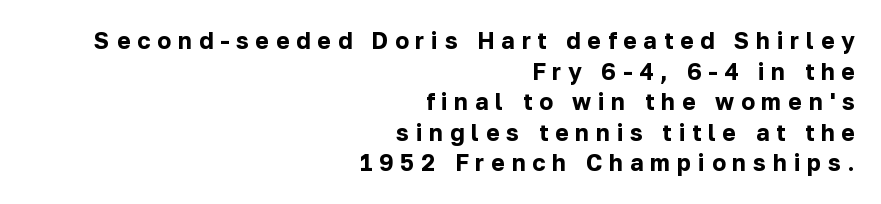
The image shows 23 px bold type, upright; set right-aligned, normal line spacing (1.33x), unusually wide letter spacing (+0.3 em), not underlined.
